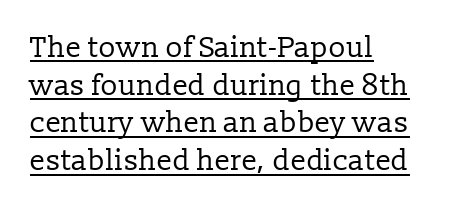
{"serif": "yes", "italic": "no", "bold": "no", "weight": "regular", "width": "normal", "stroke_contrast": "low", "x_height": "medium", "monospaced": "no", "underline": "yes", "align": "left", "line_spacing": "normal", "line_spacing_ratio": 1.3, "letter_spacing": "normal", "letter_spacing_em": 0.0, "glyph_px": 29}
